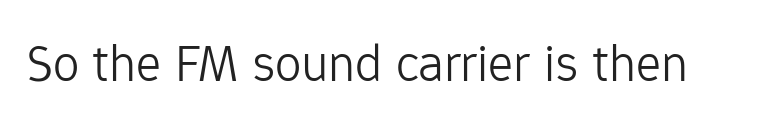
The image shows 53 px light sans-serif type, upright; set normal letter spacing, not underlined; low stroke contrast and a medium x-height.
